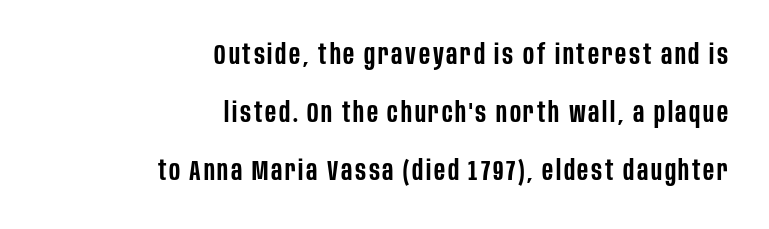
Q: Is the text bold? A: Semi-bold.
Q: Is the text italic (slanted)? A: No, it is upright.
Q: Is the typeface a serif or a sans-serif typeface? A: Sans-serif.
Q: Is the text underlined? A: No.
Q: How is the paragraph aligned? A: Right-aligned.
Q: Is the spacing between lines tight, normal or loose? A: Loose.
Q: Width (condensed, normal, or wide)? A: Condensed.
Q: Stroke contrast? A: Low.
Q: x-height? A: Large.
Q: Monospaced? A: No.
